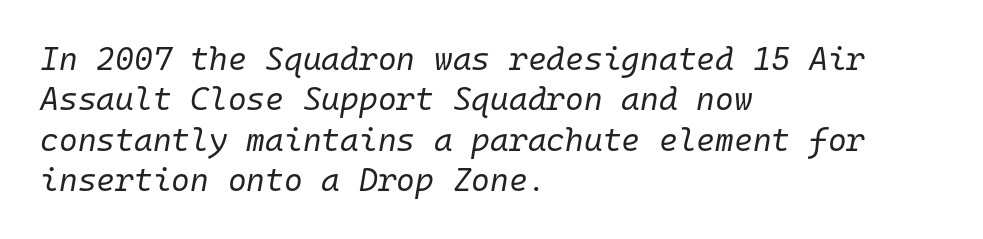
Q: Is the text bold? A: No.
Q: Is the text italic (slanted)? A: Yes, it leans right by about 10 degrees.
Q: Is the text underlined? A: No.
Q: How is the paragraph aligned? A: Left-aligned.
Q: Is the spacing between letters normal or unusually wide? A: Normal.
Q: Is the spacing between lines tight, normal or loose? A: Normal.
Q: Width (condensed, normal, or wide)? A: Normal.
Q: Stroke contrast? A: Low.
Q: x-height? A: Medium.
Q: Monospaced? A: Yes.
